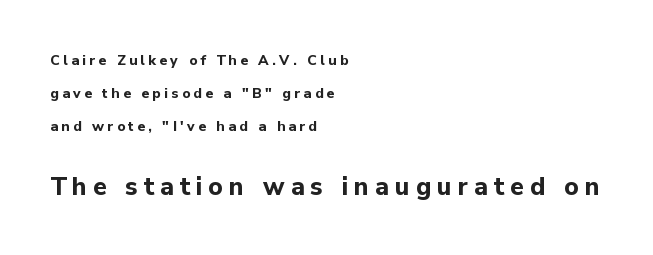
Q: Is the text bold? A: Yes.
Q: Is the text italic (slanted)? A: No, it is upright.
Q: Is the text underlined? A: No.
Q: How is the paragraph aligned? A: Left-aligned.
Q: Is the spacing between letters normal or unusually wide? A: Unusually wide.
Q: Is the spacing between lines tight, normal or loose? A: Loose.
Q: Which block of text is set in a larger size, the first (top) or the second (bottom)? A: The second (bottom) one.
